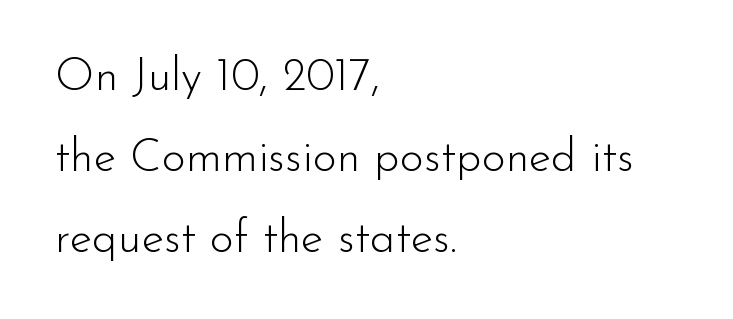
{"serif": "no", "italic": "no", "bold": "no", "weight": "light", "width": "normal", "stroke_contrast": "low", "x_height": "small", "monospaced": "no", "underline": "no", "align": "left", "line_spacing_ratio": 1.76, "letter_spacing": "normal", "letter_spacing_em": 0.0, "glyph_px": 46}
